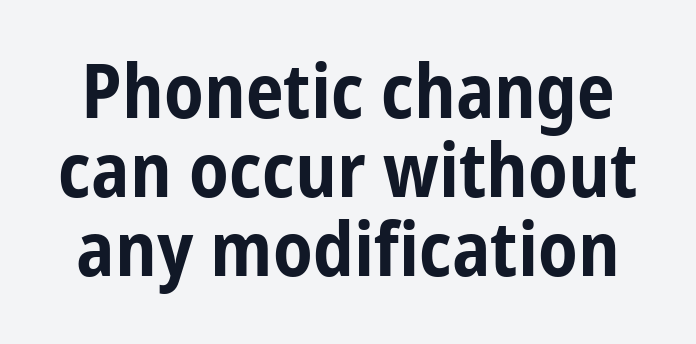
{"serif": "no", "italic": "no", "bold": "yes", "weight": "bold", "width": "condensed", "stroke_contrast": "low", "x_height": "medium", "monospaced": "no", "underline": "no", "line_spacing": "tight", "line_spacing_ratio": 1.04, "letter_spacing": "normal", "letter_spacing_em": 0.0, "glyph_px": 76}
